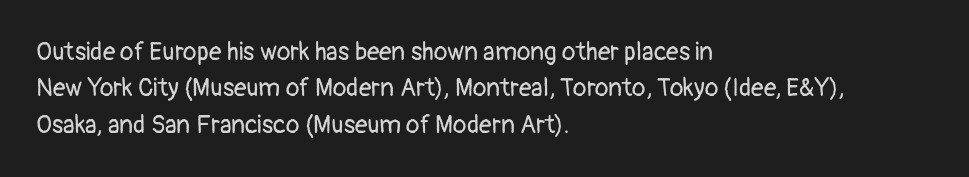
Q: Is the text bold? A: No.
Q: Is the text italic (slanted)? A: No, it is upright.
Q: Is the text underlined? A: No.
Q: How is the paragraph aligned? A: Left-aligned.
Q: Is the spacing between letters normal or unusually wide? A: Normal.
Q: Is the spacing between lines tight, normal or loose? A: Normal.
